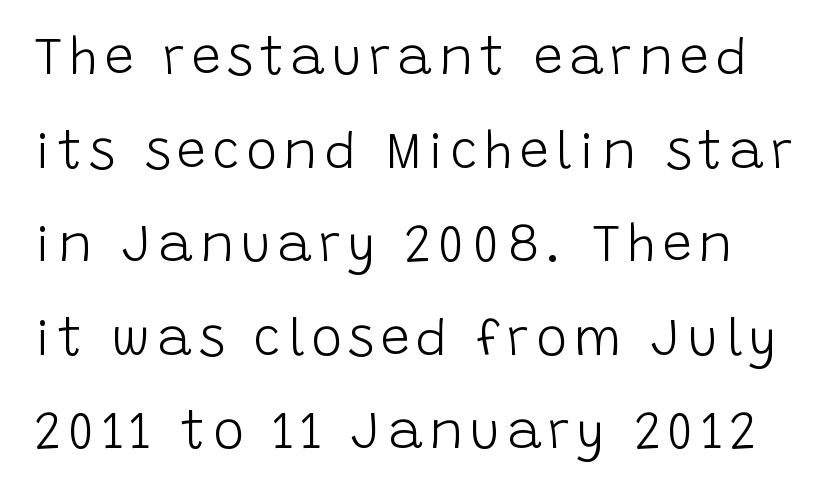
{"serif": "no", "italic": "no", "bold": "no", "weight": "light", "width": "normal", "stroke_contrast": "low", "x_height": "large", "monospaced": "no", "underline": "no", "line_spacing_ratio": 1.8, "glyph_px": 52}
